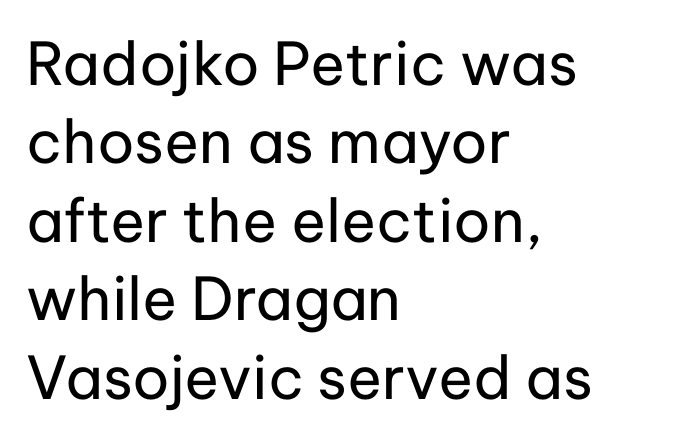
Unlike italic type, these characters show no tilt at all. Classification — sans serif. Which margin do the lines hug? The left one — the right edge is uneven. Character widths vary here, with narrow letters taking less room than wide ones.
